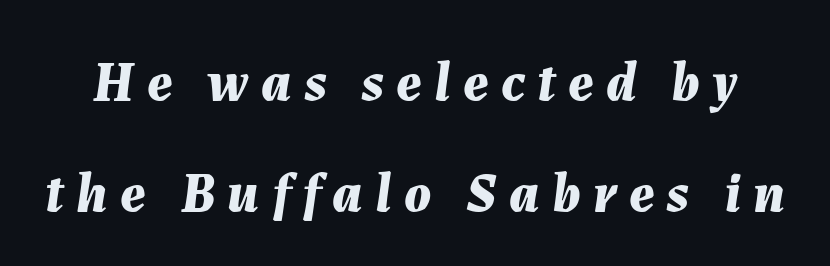
Line spacing here is loose. These words are printed bold, with thick strokes throughout. Unmarked baselines from the first word to the last. The face used here is proportionally spaced, like ordinary book or web type. Rendered with sloped, italic letterforms.
